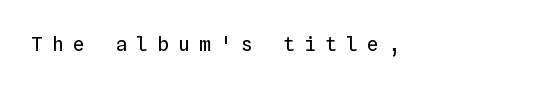
The image shows 20 px text type, upright; set unusually wide letter spacing (+0.45 em), not underlined.
